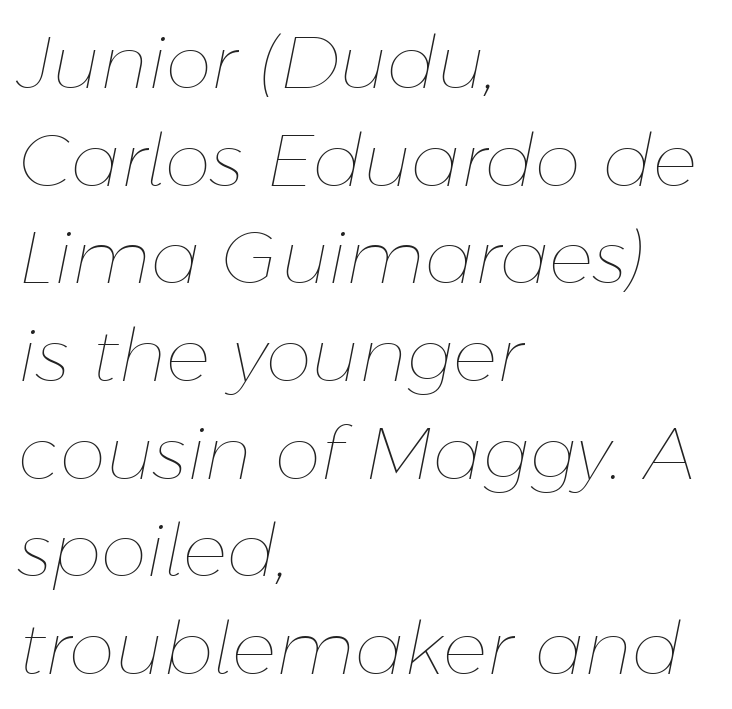
{"italic": "yes", "lean": "right", "slant_degrees": 11, "bold": "no", "weight": "thin", "width": "normal", "stroke_contrast": "low", "x_height": "medium", "monospaced": "no", "underline": "no", "align": "left", "line_spacing": "normal", "line_spacing_ratio": 1.32, "letter_spacing": "normal", "letter_spacing_em": 0.0, "glyph_px": 74}
